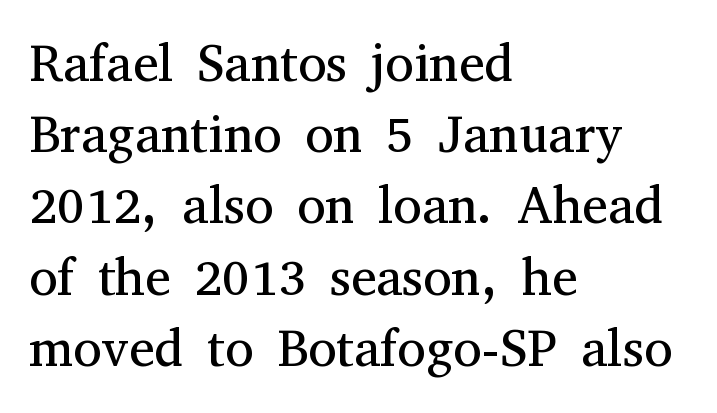
The typeface has the unassuming heft of standard copy or less. The passage shown is typed in a proportional face where columns would drift. Serif or sans? Serif — the stroke terminals have little feet. The space directly below the letters is spotless. This sample uses an upright cut, with every glyph sitting square on the baseline. Visually the block forms a straight wall on the left and a jagged coastline on the right.
